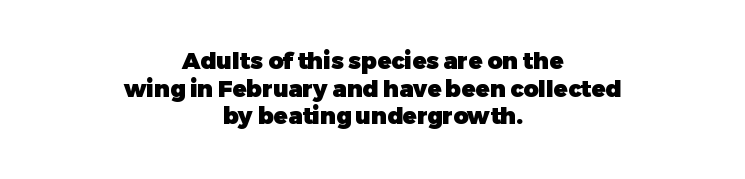
The image shows 23 px bold type, upright; set centered, line spacing 1.2x, normal letter spacing, not underlined.
